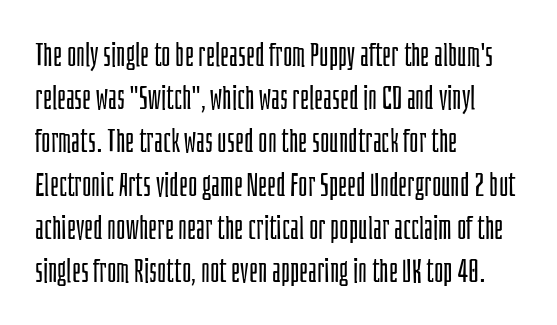
Q: Is the text bold? A: No.
Q: Is the text italic (slanted)? A: No, it is upright.
Q: Is the typeface a serif or a sans-serif typeface? A: Sans-serif.
Q: Is the text underlined? A: No.
Q: How is the paragraph aligned? A: Left-aligned.
Q: Is the spacing between letters normal or unusually wide? A: Normal.
Q: Is the spacing between lines tight, normal or loose? A: Normal.
Q: Width (condensed, normal, or wide)? A: Condensed.
Q: Stroke contrast? A: Low.
Q: x-height? A: Large.
Q: Monospaced? A: No.
